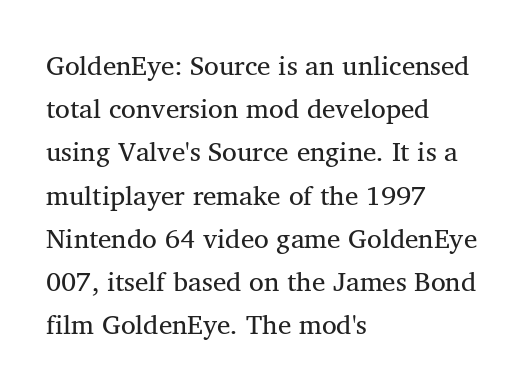
Honestly, the row spacing looks completely unremarkable. Typeset ragged right — the left edge is the straight one. The type is set solid horizontally, with unmodified tracking. Words float on clear page, feet unadorned.
